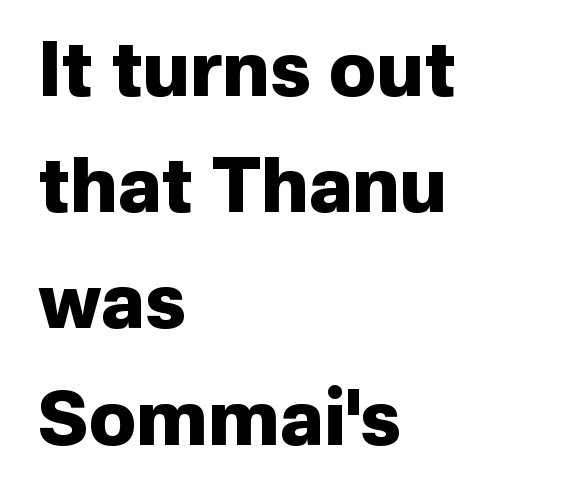
{"serif": "no", "italic": "no", "bold": "yes", "weight": "heavy", "width": "normal", "stroke_contrast": "low", "x_height": "medium", "monospaced": "no", "underline": "no", "align": "left", "line_spacing": "normal", "line_spacing_ratio": 1.55, "letter_spacing": "normal", "letter_spacing_em": 0.0, "glyph_px": 75}
